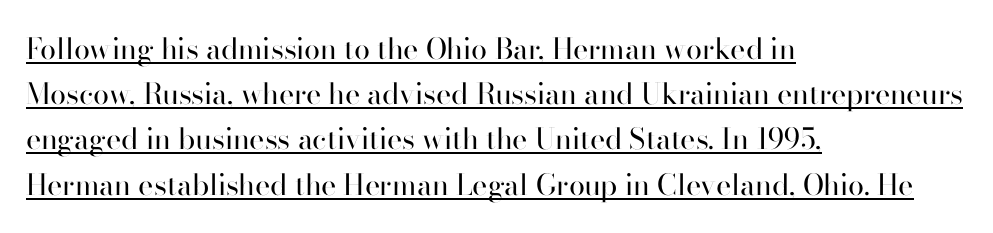
A typesetter would call this zero additional tracking. These glyphs show unthickened strokes, regular width or finer. What decoration does the sample have? An underline. Does the leading feel generous? No, just average. Do the characters align in a grid? No, the font is proportional. To sum up the face: it is a sans, with no serifs.
